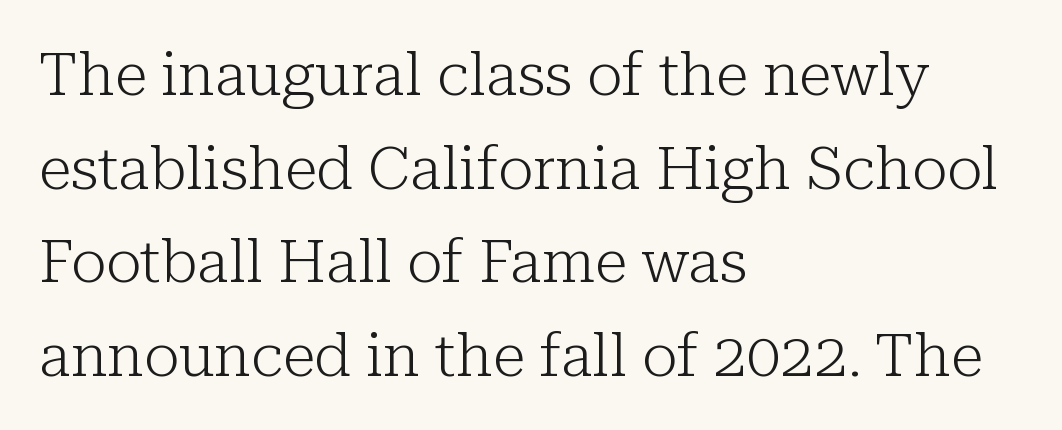
{"serif": "yes", "italic": "no", "bold": "no", "weight": "light", "width": "normal", "stroke_contrast": "low", "x_height": "medium", "monospaced": "no", "underline": "no", "align": "left", "line_spacing": "normal", "line_spacing_ratio": 1.56, "letter_spacing": "normal", "letter_spacing_em": 0.0, "glyph_px": 60}
